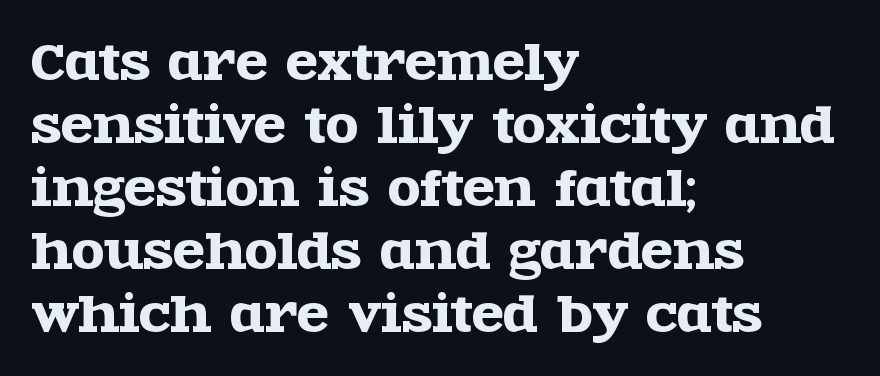
The image shows 47 px wide serif type, upright; set left-aligned, normal line spacing (1.34x), normal letter spacing, not underlined; a large x-height.
